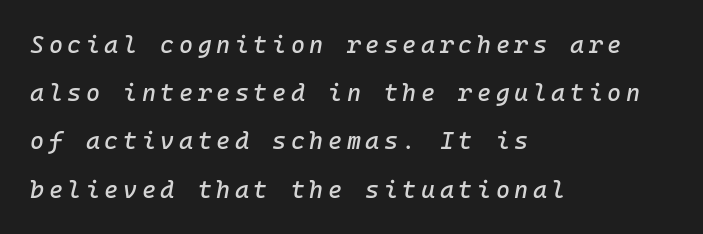
Would a proofreader flag this as italicized? Yes. Unmarked baselines from the first word to the last. These lines are set flush left with a ragged right edge. Line spacing here is loose.
